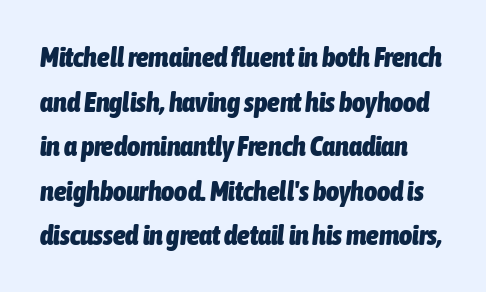
Q: Is the text bold? A: Yes.
Q: Is the text italic (slanted)? A: Yes, it leans right by about 6 degrees.
Q: Is the text underlined? A: No.
Q: Is the spacing between letters normal or unusually wide? A: Normal.
Q: Is the spacing between lines tight, normal or loose? A: Normal.
Q: Width (condensed, normal, or wide)? A: Condensed.
Q: Stroke contrast? A: Low.
Q: x-height? A: Medium.
Q: Monospaced? A: No.
